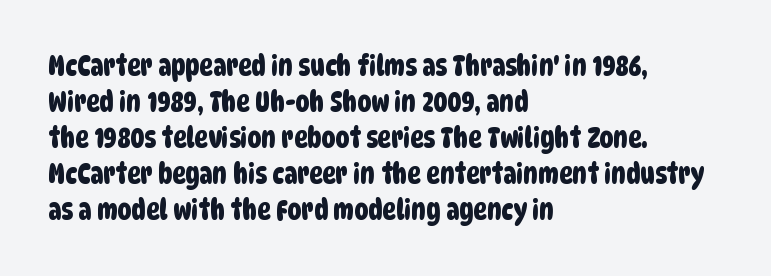
Q: Is the typeface a serif or a sans-serif typeface? A: Sans-serif.
Q: Is the text underlined? A: No.
Q: How is the paragraph aligned? A: Left-aligned.
Q: Is the spacing between letters normal or unusually wide? A: Normal.
Q: Is the spacing between lines tight, normal or loose? A: Normal.
Q: Width (condensed, normal, or wide)? A: Condensed.
Q: Stroke contrast? A: Low.
Q: x-height? A: Large.
Q: Monospaced? A: No.
